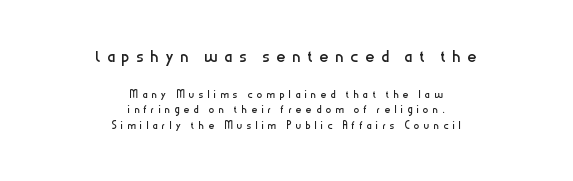
No chunkiness to these letters — they're not bold. Plain, unruled lines of type. A centered setting, common on invitations and titles, is used for this passage. The space between consecutive lines is stingy. The letters in the upper block stand taller than those in the block below.
